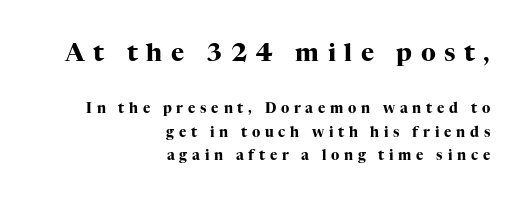
The image shows 25 px bold type, upright; set right-aligned, normal line spacing (1.66x), unusually wide letter spacing (+0.34 em), not underlined; the first (top) block is 1.79x larger.
